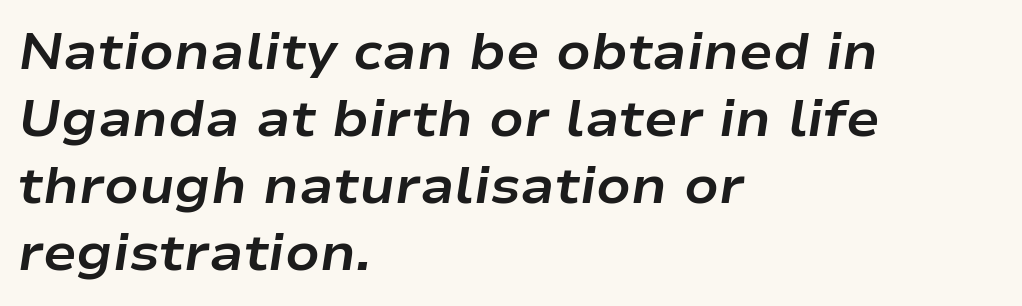
In terms of posture, this sample is oblique. The lines in this sample share a left origin and differ only in where they stop. Anything drawn beneath the words? Only blank space. Typographic density is high because the face is bold. Regular leading. Between one letter and the next there's only the usual sliver of space.
